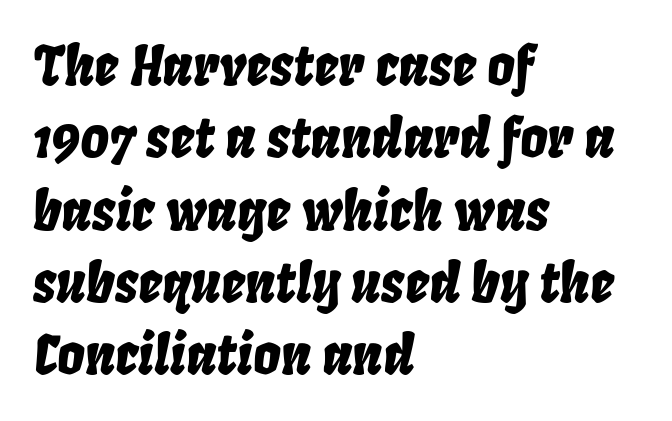
{"italic": "yes", "lean": "right", "slant_degrees": 8, "width": "condensed", "stroke_contrast": "low", "x_height": "large", "monospaced": "no", "underline": "no", "align": "left", "line_spacing": "normal", "line_spacing_ratio": 1.34, "letter_spacing": "normal", "letter_spacing_em": 0.0, "glyph_px": 54}
